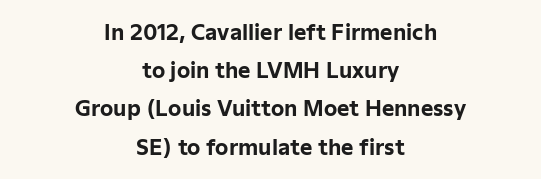
{"italic": "no", "bold": "yes", "underline": "no", "align": "center", "line_spacing_ratio": 1.82, "letter_spacing": "normal", "letter_spacing_em": 0.0, "glyph_px": 21}
